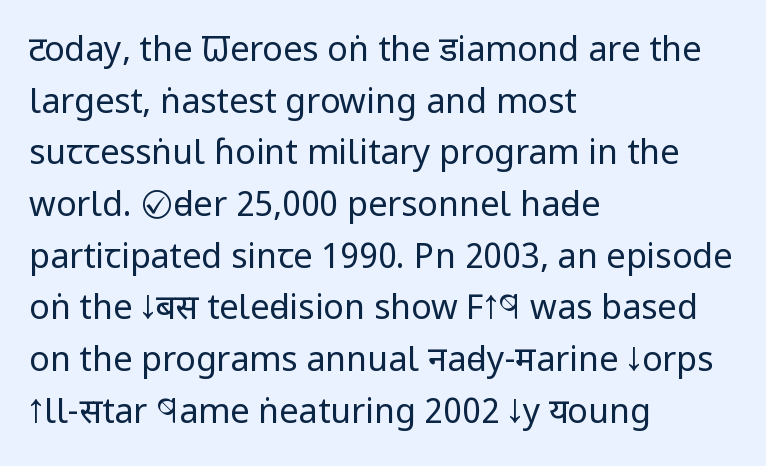
{"serif": "no", "italic": "no", "bold": "no", "weight": "regular", "width": "condensed", "stroke_contrast": "low", "x_height": "large", "monospaced": "no", "underline": "no", "align": "left", "line_spacing": "normal", "line_spacing_ratio": 1.52, "letter_spacing": "normal", "letter_spacing_em": 0.0, "glyph_px": 34}
